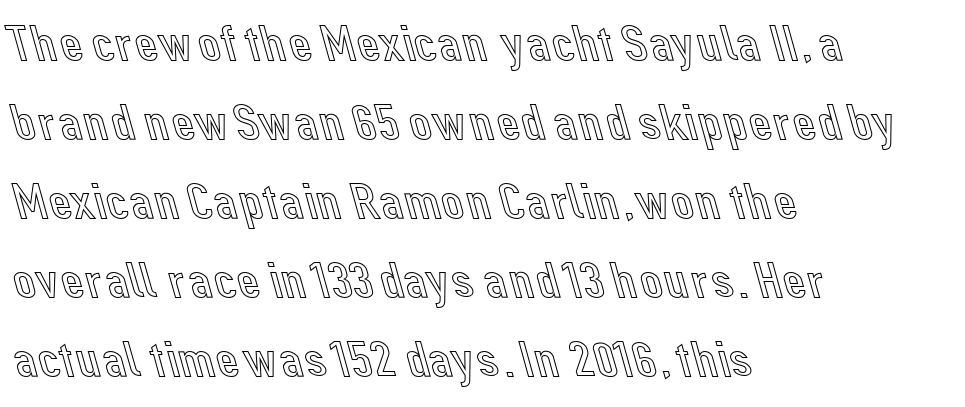
The image shows 51 px text type; set left-aligned, normal line spacing (1.55x), normal letter spacing, not underlined; a medium x-height.
